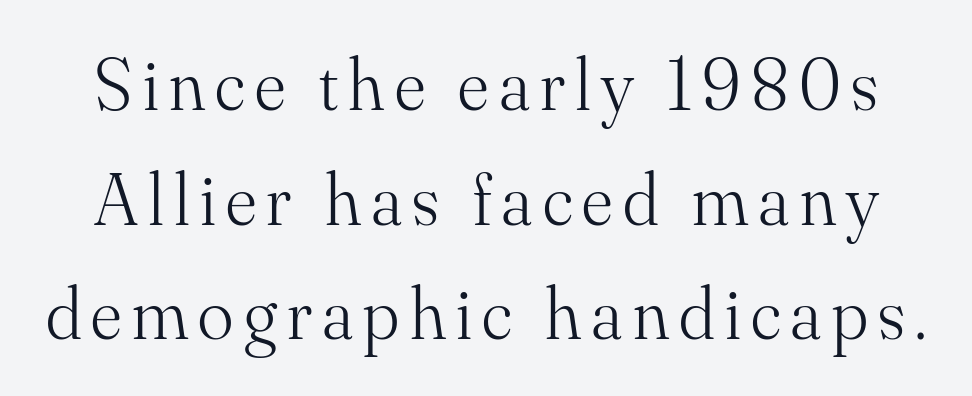
These lines are composed in type with serifs. This block has exactly the height ordinary leading produces. A typesetter would call this proportional, since set widths differ per character. Quick note: underline off. When letters stand straight like this, we call the style roman or upright. Compared with a typical body face, this is equally light or lighter still.
